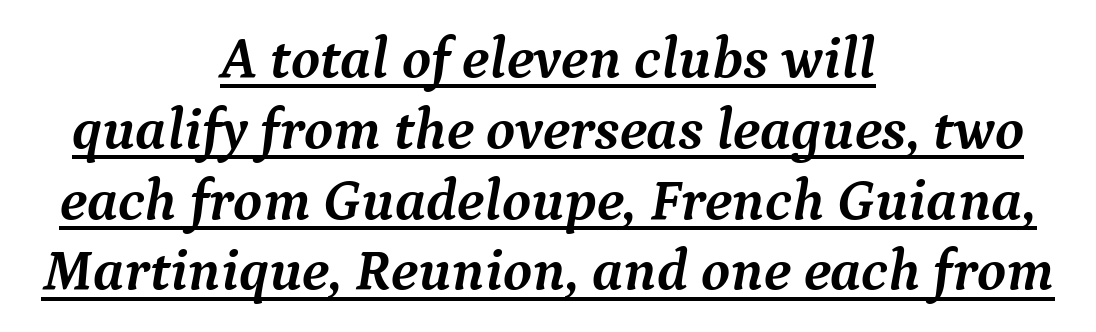
Q: Is the text bold? A: Yes.
Q: Is the text italic (slanted)? A: Yes, it leans right by about 9 degrees.
Q: Is the typeface a serif or a sans-serif typeface? A: Serif.
Q: Is the text underlined? A: Yes.
Q: How is the paragraph aligned? A: Centered.
Q: Is the spacing between letters normal or unusually wide? A: Normal.
Q: Width (condensed, normal, or wide)? A: Normal.
Q: Stroke contrast? A: Medium.
Q: x-height? A: Medium.
Q: Monospaced? A: No.
